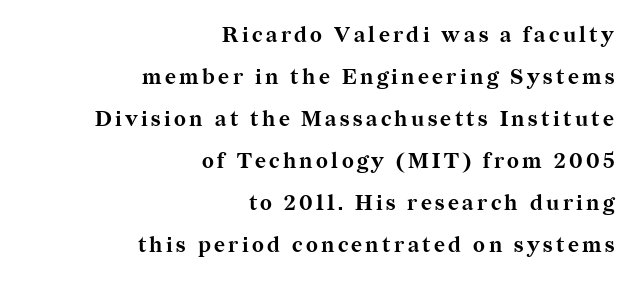
Nope, not italic — everything's standing straight. Does the leading feel generous? Absolutely, it's lavish. Students, this is bold: see how much ink each stroke carries. The rag falls on the left side of this text block.
